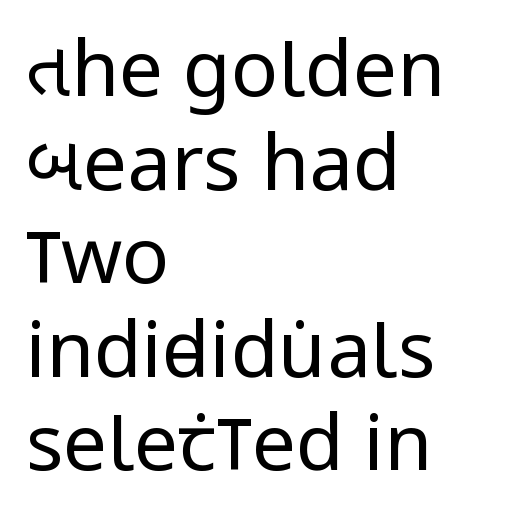
Q: Is the text bold? A: No.
Q: Is the text italic (slanted)? A: No, it is upright.
Q: Is the typeface a serif or a sans-serif typeface? A: Sans-serif.
Q: Is the text underlined? A: No.
Q: How is the paragraph aligned? A: Left-aligned.
Q: Is the spacing between letters normal or unusually wide? A: Normal.
Q: Width (condensed, normal, or wide)? A: Condensed.
Q: Stroke contrast? A: Low.
Q: x-height? A: Large.
Q: Monospaced? A: No.
